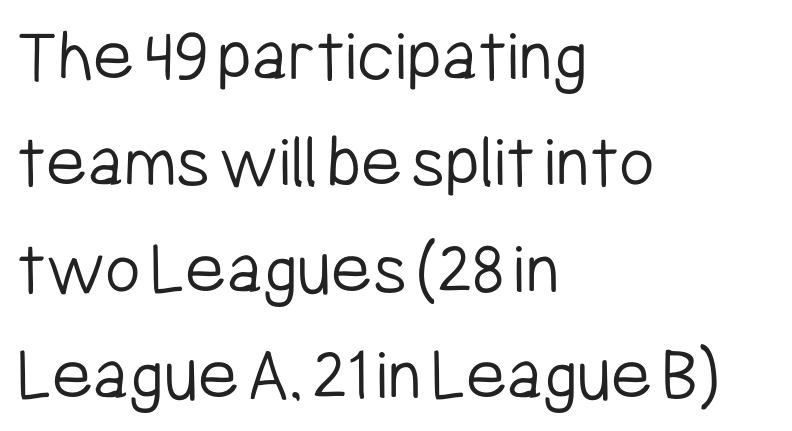
Q: Is the text bold? A: No.
Q: Is the text italic (slanted)? A: No, it is upright.
Q: Is the typeface a serif or a sans-serif typeface? A: Sans-serif.
Q: Is the text underlined? A: No.
Q: How is the paragraph aligned? A: Left-aligned.
Q: Is the spacing between letters normal or unusually wide? A: Normal.
Q: Is the spacing between lines tight, normal or loose? A: Normal.
Q: Width (condensed, normal, or wide)? A: Condensed.
Q: Stroke contrast? A: Low.
Q: x-height? A: Medium.
Q: Monospaced? A: No.
